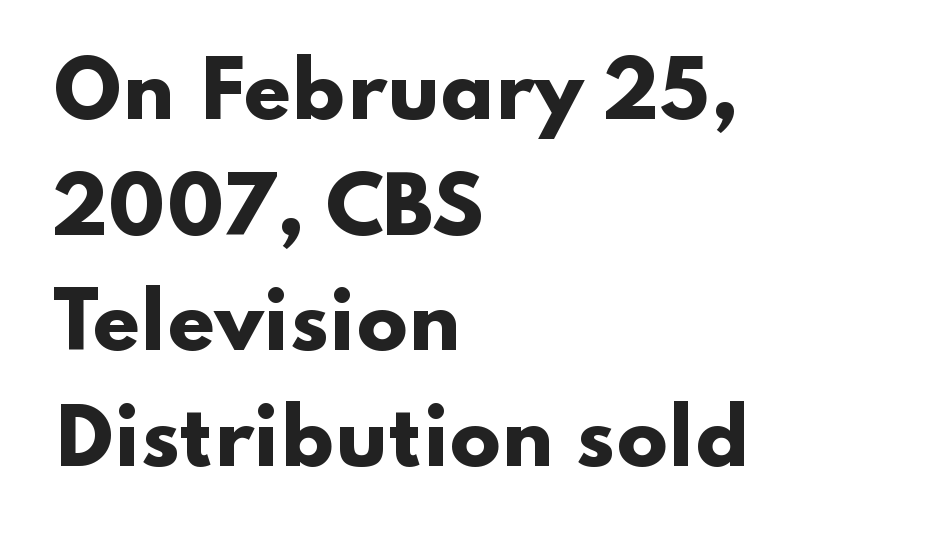
{"serif": "no", "italic": "no", "bold": "yes", "weight": "heavy", "width": "wide", "stroke_contrast": "low", "x_height": "small", "monospaced": "no", "underline": "no", "align": "left", "line_spacing": "normal", "line_spacing_ratio": 1.52, "letter_spacing": "normal", "letter_spacing_em": 0.0, "glyph_px": 76}
